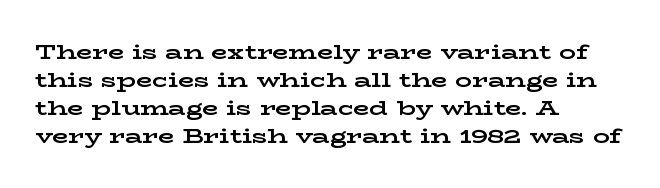
Anything drawn beneath the words? Only blank space. Evenly set lines give the paragraph a standard silhouette. In CSS terms this would be text-align: left. The font's upright variant was chosen for this text. Strokes here are thick enough to call this a true bold.
